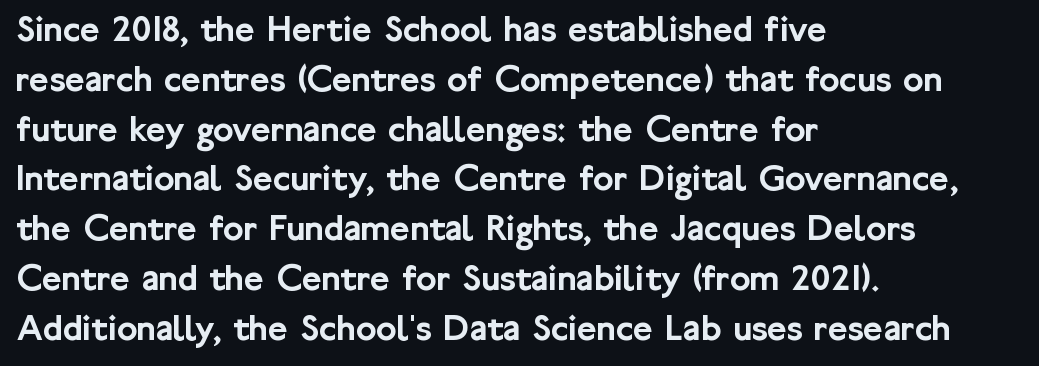
{"serif": "no", "italic": "no", "width": "normal", "stroke_contrast": "low", "x_height": "medium", "monospaced": "no", "underline": "no", "align": "left", "line_spacing": "normal", "line_spacing_ratio": 1.31, "letter_spacing": "normal", "letter_spacing_em": 0.0, "glyph_px": 38}
